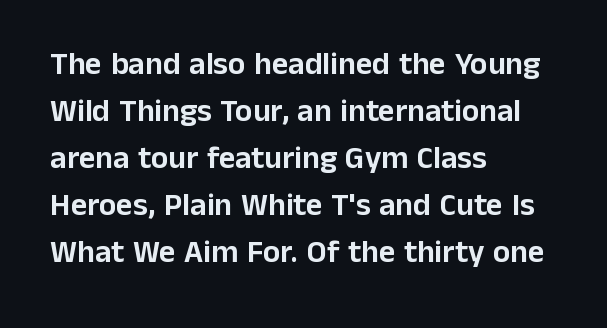
{"serif": "no", "italic": "no", "width": "normal", "stroke_contrast": "low", "x_height": "medium", "monospaced": "no", "underline": "no", "align": "left", "line_spacing": "normal", "line_spacing_ratio": 1.47, "letter_spacing": "normal", "letter_spacing_em": 0.0, "glyph_px": 32}
